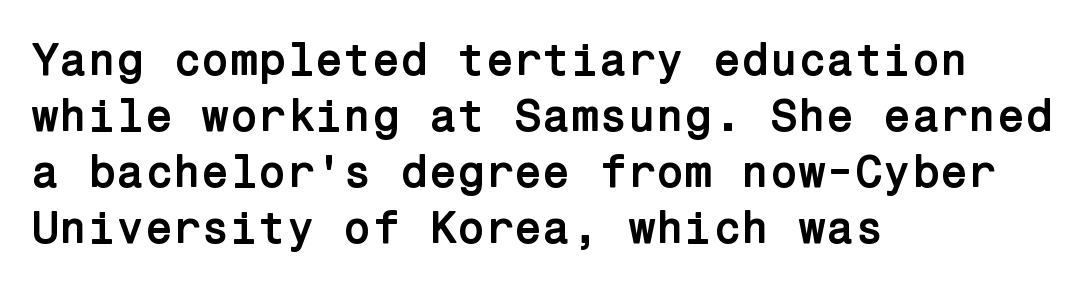
{"serif": "no", "italic": "no", "bold": "yes", "weight": "semibold", "width": "normal", "stroke_contrast": "low", "x_height": "medium", "underline": "no", "align": "left", "line_spacing_ratio": 1.22, "letter_spacing": "normal", "letter_spacing_em": 0.0, "glyph_px": 46}
